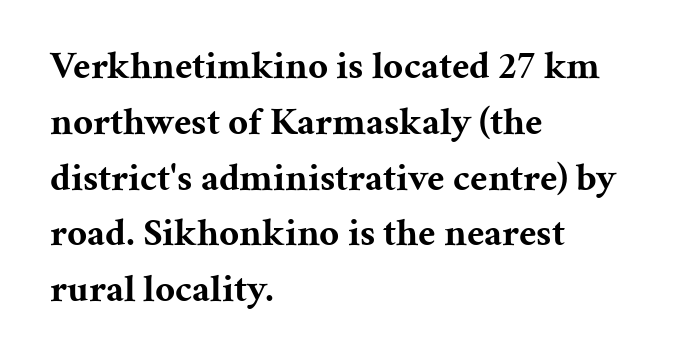
The characters display serif detailing at their extremities. Line starts are locked; line ends wander. Does extra space separate the letters? No, they use regular spacing. Typesetter's note: full bold, strokes at maximum text heaviness.
